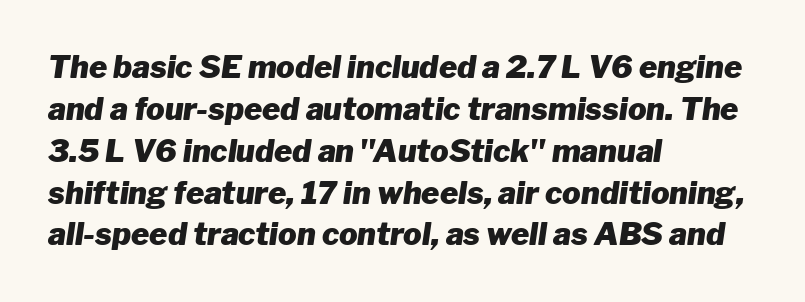
The image shows 31 px heavy type, italic (leaning right); set left-aligned, normal line spacing (1.35x), normal letter spacing, not underlined; low stroke contrast and a medium x-height.
